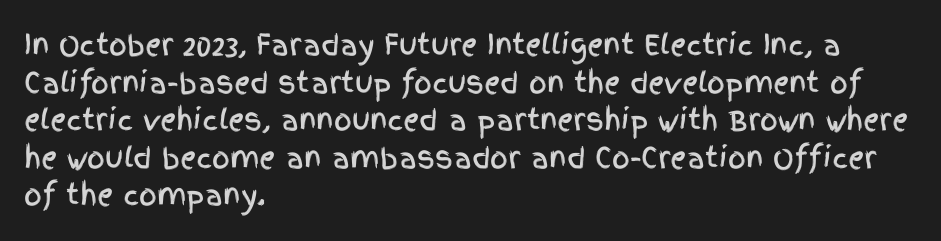
Q: Is the text italic (slanted)? A: No, it is upright.
Q: Is the typeface a serif or a sans-serif typeface? A: Sans-serif.
Q: Is the text underlined? A: No.
Q: How is the paragraph aligned? A: Left-aligned.
Q: Is the spacing between letters normal or unusually wide? A: Normal.
Q: Is the spacing between lines tight, normal or loose? A: Normal.
Q: Width (condensed, normal, or wide)? A: Condensed.
Q: x-height? A: Large.
Q: Monospaced? A: No.
